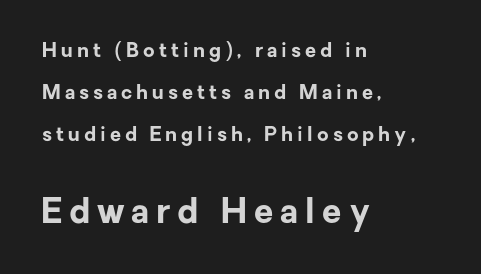
{"serif": "no", "italic": "no", "bold": "yes", "weight": "bold", "width": "normal", "stroke_contrast": "low", "x_height": "medium", "monospaced": "no", "underline": "no", "align": "left", "line_spacing": "loose", "line_spacing_ratio": 2.1, "letter_spacing": "wide", "letter_spacing_em": 0.2, "larger_block": "second", "size_ratio": 1.75, "glyph_px": 35}
